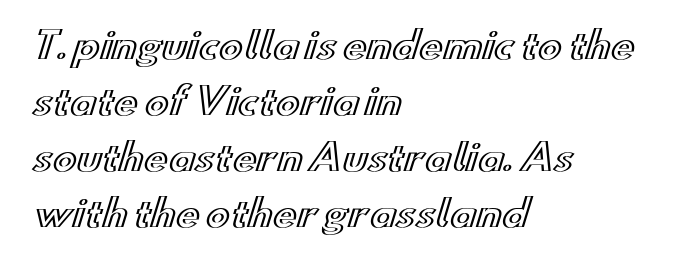
Q: Is the text italic (slanted)? A: Yes.
Q: Is the text underlined? A: No.
Q: How is the paragraph aligned? A: Left-aligned.
Q: Is the spacing between letters normal or unusually wide? A: Normal.
Q: Is the spacing between lines tight, normal or loose? A: Normal.
Q: Width (condensed, normal, or wide)? A: Wide.
Q: x-height? A: Small.
Q: Monospaced? A: No.
